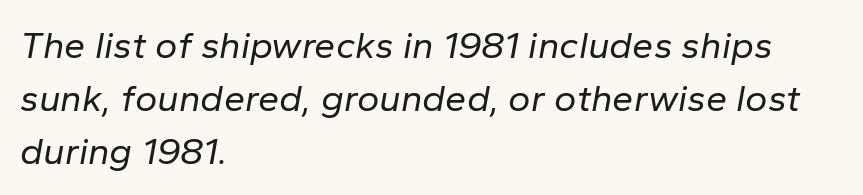
Quick note: italic. Honestly, there is no underline to notice here at all. Every row of glyphs begins at an identical x-position on the left. Does extra space separate the letters? No, they use regular spacing. The rendering uses natural spacing where letterforms have individual widths. No extra ink here — the face is not bold.
